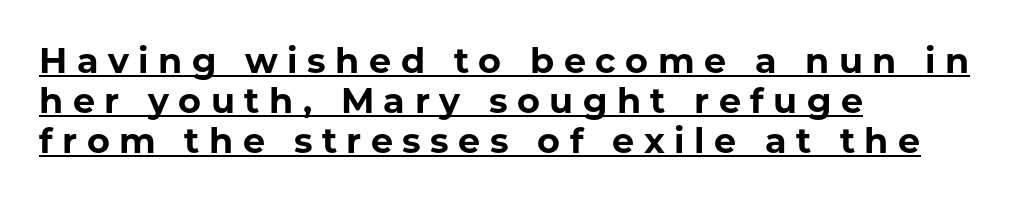
{"serif": "no", "italic": "no", "bold": "yes", "weight": "bold", "width": "normal", "stroke_contrast": "low", "x_height": "medium", "monospaced": "no", "underline": "yes", "align": "left", "line_spacing": "tight", "line_spacing_ratio": 1.14, "letter_spacing": "wide", "letter_spacing_em": 0.27, "glyph_px": 35}
